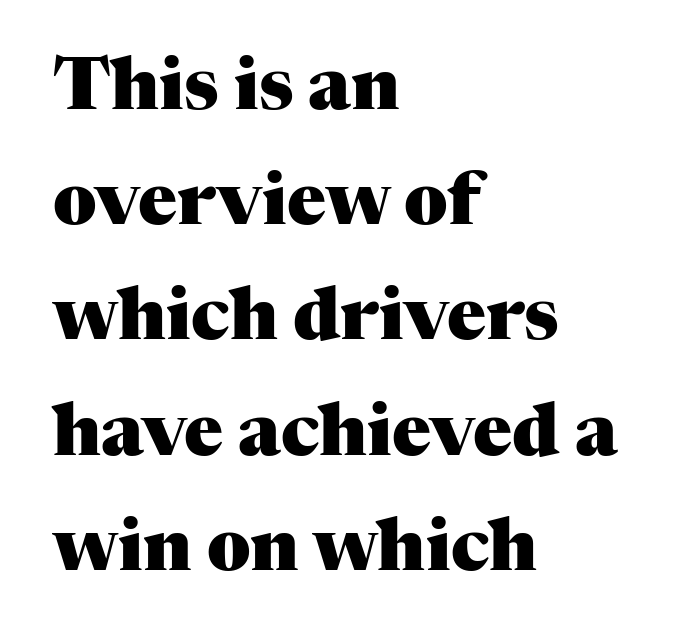
{"serif": "yes", "italic": "no", "bold": "yes", "weight": "heavy", "width": "normal", "stroke_contrast": "medium", "x_height": "medium", "monospaced": "no", "underline": "no", "align": "left", "line_spacing": "normal", "line_spacing_ratio": 1.6, "letter_spacing": "normal", "letter_spacing_em": 0.0, "glyph_px": 72}
